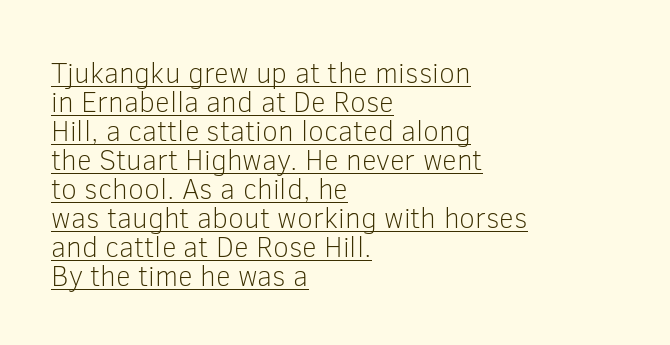
{"serif": "no", "italic": "no", "bold": "no", "weight": "light", "width": "normal", "stroke_contrast": "low", "x_height": "medium", "monospaced": "no", "underline": "yes", "align": "left", "line_spacing": "tight", "line_spacing_ratio": 1.0, "letter_spacing": "normal", "letter_spacing_em": 0.0, "glyph_px": 29}
